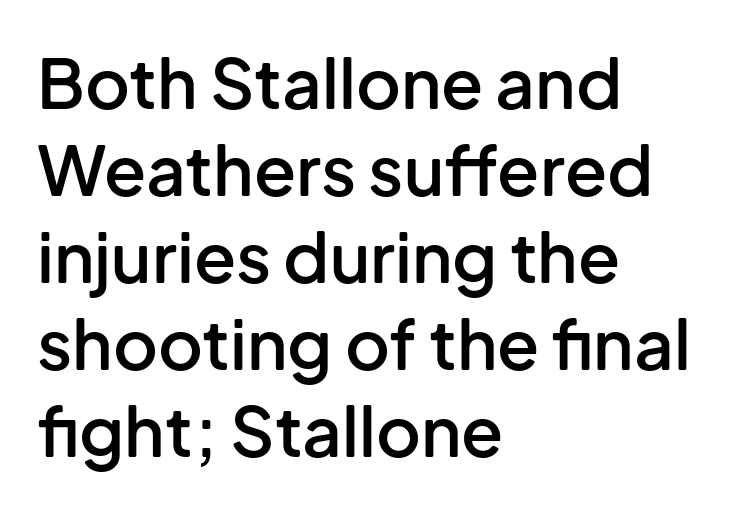
The image shows 69 px semibold sans-serif type, upright; set left-aligned, normal line spacing (1.26x), normal letter spacing, not underlined; low stroke contrast and a medium x-height.
